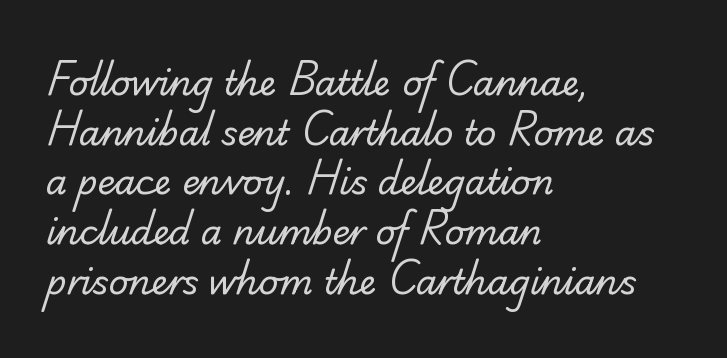
Q: Is the text bold? A: No.
Q: Is the typeface a serif or a sans-serif typeface? A: Serif.
Q: Is the text underlined? A: No.
Q: How is the paragraph aligned? A: Left-aligned.
Q: Is the spacing between letters normal or unusually wide? A: Normal.
Q: Is the spacing between lines tight, normal or loose? A: Normal.
Q: Width (condensed, normal, or wide)? A: Normal.
Q: Stroke contrast? A: Low.
Q: x-height? A: Small.
Q: Monospaced? A: No.
